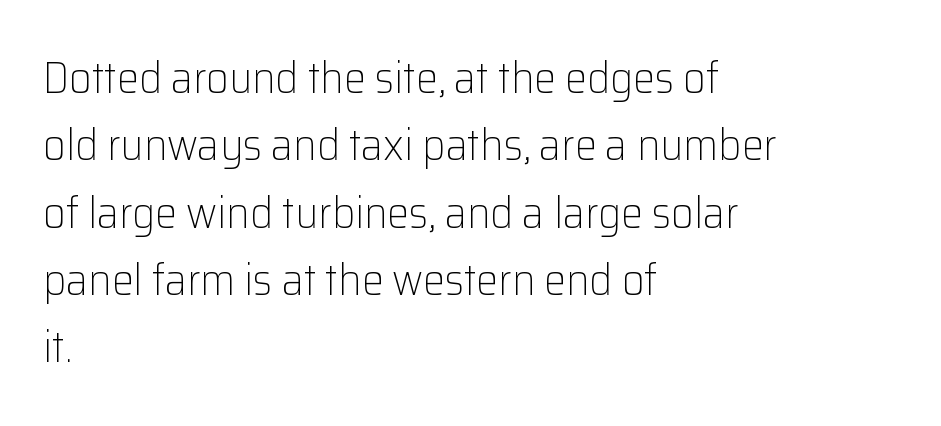
{"serif": "no", "italic": "no", "bold": "no", "weight": "light", "width": "normal", "stroke_contrast": "low", "x_height": "medium", "monospaced": "no", "underline": "no", "align": "left", "line_spacing": "normal", "line_spacing_ratio": 1.53, "letter_spacing": "normal", "letter_spacing_em": 0.0, "glyph_px": 44}
